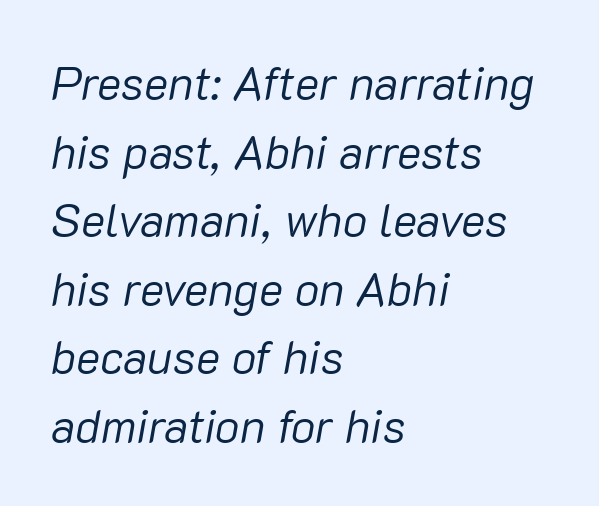
{"italic": "yes", "lean": "right", "slant_degrees": 10, "bold": "no", "weight": "regular", "width": "normal", "stroke_contrast": "low", "x_height": "medium", "monospaced": "no", "underline": "no", "align": "left", "line_spacing": "normal", "line_spacing_ratio": 1.49, "letter_spacing": "normal", "letter_spacing_em": 0.0, "glyph_px": 46}
